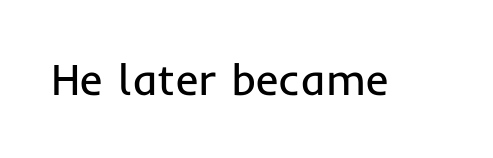
The image shows 44 px regular-weight sans-serif type, upright; set normal letter spacing, not underlined; low stroke contrast and a medium x-height.
